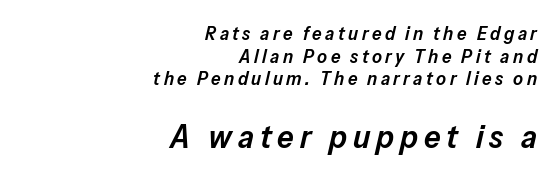
The image shows 33 px semibold type, italic (leaning right); set right-aligned, line spacing 1.19x, not underlined; the second (bottom) block is 1.74x larger; low stroke contrast and a medium x-height.
